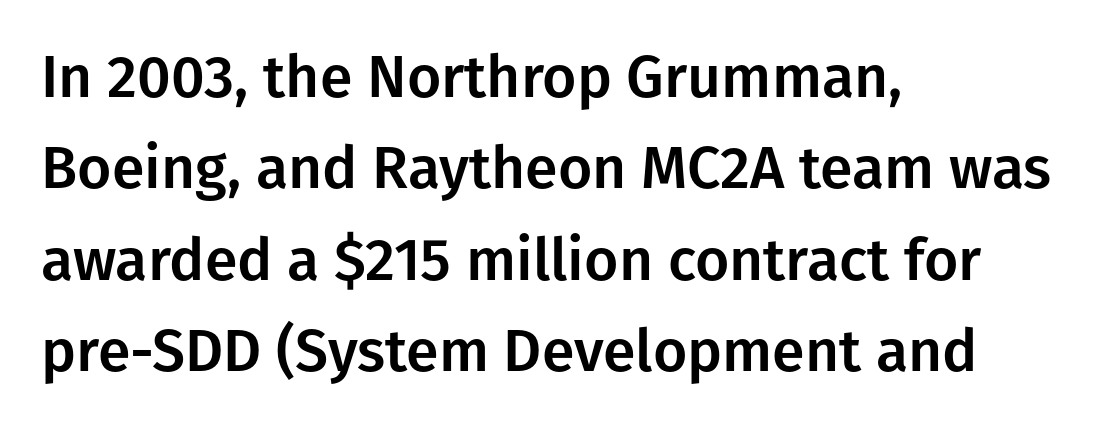
{"serif": "no", "italic": "no", "width": "normal", "stroke_contrast": "low", "x_height": "medium", "monospaced": "no", "underline": "no", "align": "left", "line_spacing": "normal", "line_spacing_ratio": 1.55, "letter_spacing": "normal", "letter_spacing_em": 0.0, "glyph_px": 59}
